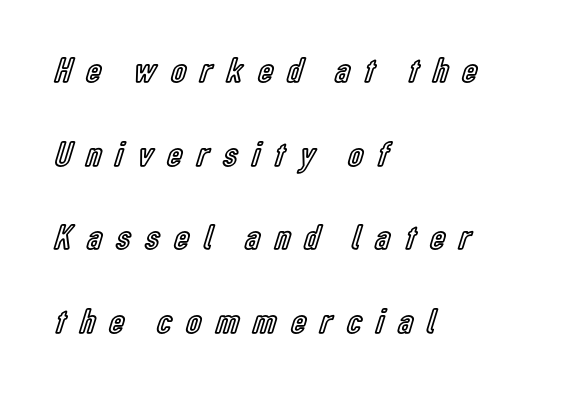
The image shows 36 px condensed type; set left-aligned, loose line spacing (2.32x), unusually wide letter spacing (+0.41 em), not underlined; a medium x-height.
